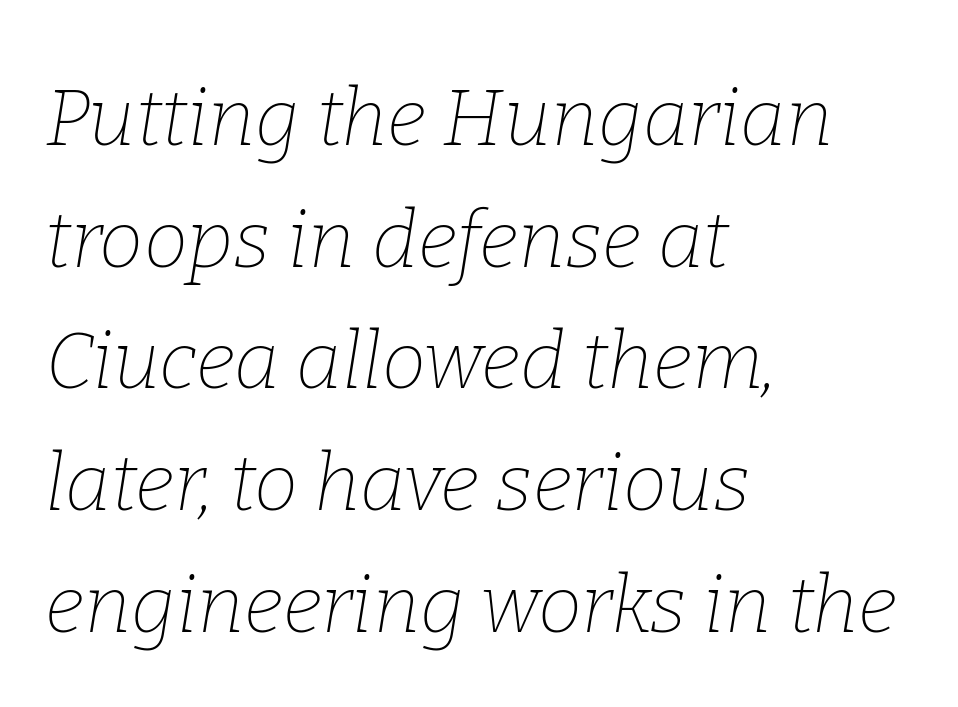
{"serif": "yes", "italic": "yes", "lean": "right", "slant_degrees": 9, "bold": "no", "weight": "thin", "width": "normal", "stroke_contrast": "low", "x_height": "medium", "monospaced": "no", "underline": "no", "align": "left", "line_spacing": "normal", "line_spacing_ratio": 1.54, "letter_spacing": "normal", "letter_spacing_em": 0.0, "glyph_px": 79}
